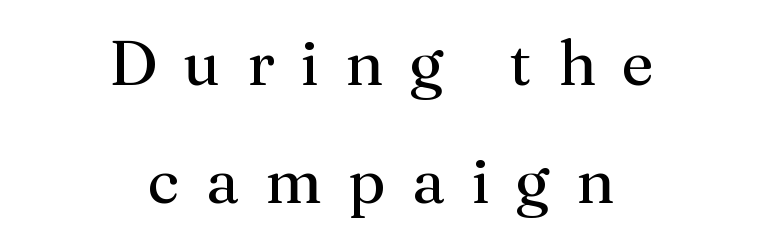
I'd call this a serif setting — the letters wear small feet. Each stroke keeps to a modest, everyday thickness or less. Glance below the letters and you will spot only blank space. The lettering holds an erect, upright posture throughout. Typeset on center — no edge is straight. Tracking here is generous; glyphs stand well apart from one another.
